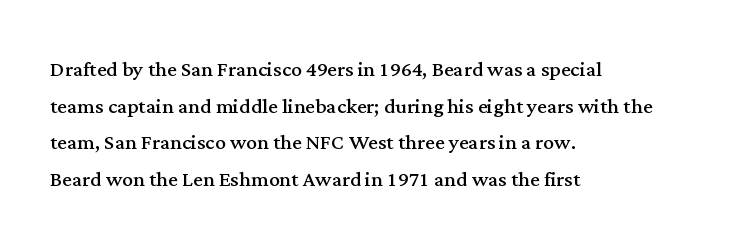
Reading down the block, your eye returns to a fixed left position each line. Do the letters lean? They stand straight. The strip under each line holds only bare page. Bold? No — there's no thickening of the strokes. Line spacing here is normal. Glyph-to-glyph distance matches everyday printed text.
